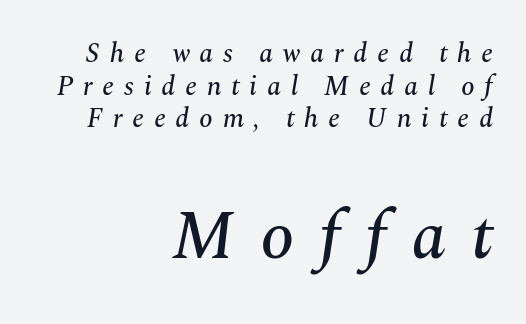
The baseline area is clear. Compared with typical body copy, the letter spacing here is much looser. Check where the strokes stop: tiny serifs finish them off. This layout puts the modest block above and the oversized block below. This sample uses an oblique cut, with every glyph tilted off the vertical. The paragraph shown leans on its right margin.
